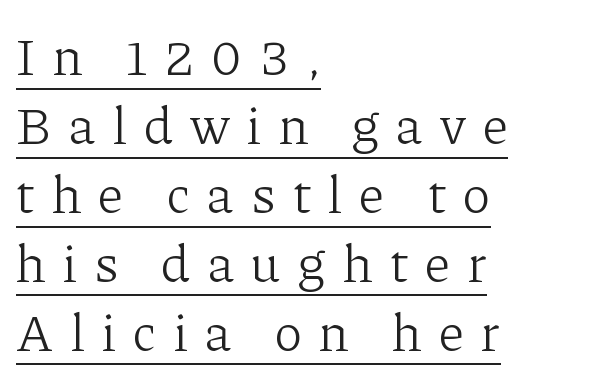
Q: Is the text bold? A: No.
Q: Is the text italic (slanted)? A: No, it is upright.
Q: Is the typeface a serif or a sans-serif typeface? A: Serif.
Q: Is the text underlined? A: Yes.
Q: How is the paragraph aligned? A: Left-aligned.
Q: Is the spacing between letters normal or unusually wide? A: Unusually wide.
Q: Is the spacing between lines tight, normal or loose? A: Normal.
Q: Width (condensed, normal, or wide)? A: Normal.
Q: Stroke contrast? A: Low.
Q: x-height? A: Medium.
Q: Monospaced? A: No.
